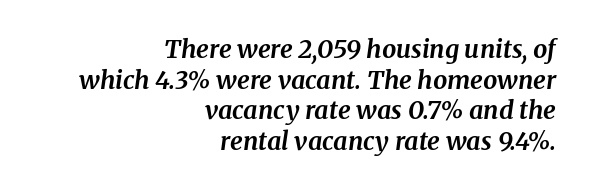
Q: Is the text bold? A: Yes.
Q: Is the text italic (slanted)? A: Yes, it leans right by about 8 degrees.
Q: Is the text underlined? A: No.
Q: How is the paragraph aligned? A: Right-aligned.
Q: Is the spacing between letters normal or unusually wide? A: Normal.
